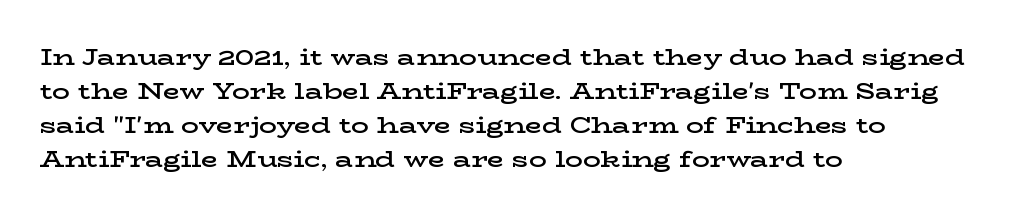
{"italic": "no", "bold": "semi", "underline": "no", "align": "left", "line_spacing": "normal", "line_spacing_ratio": 1.55, "letter_spacing": "normal", "letter_spacing_em": 0.0, "glyph_px": 22}
